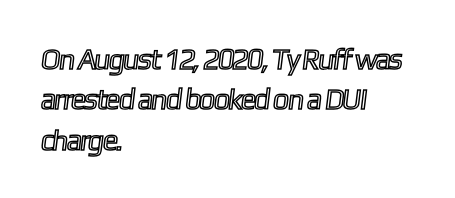
Q: Is the text underlined? A: No.
Q: How is the paragraph aligned? A: Left-aligned.
Q: Is the spacing between letters normal or unusually wide? A: Normal.
Q: Is the spacing between lines tight, normal or loose? A: Normal.
Q: Width (condensed, normal, or wide)? A: Condensed.
Q: x-height? A: Medium.
Q: Monospaced? A: No.
